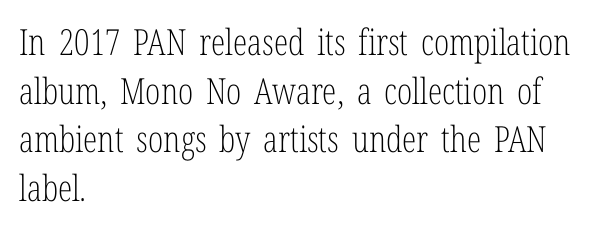
{"serif": "yes", "italic": "no", "bold": "no", "weight": "light", "width": "condensed", "stroke_contrast": "low", "x_height": "medium", "monospaced": "no", "underline": "no", "align": "left", "line_spacing": "normal", "line_spacing_ratio": 1.35, "letter_spacing": "normal", "letter_spacing_em": 0.0, "glyph_px": 36}
